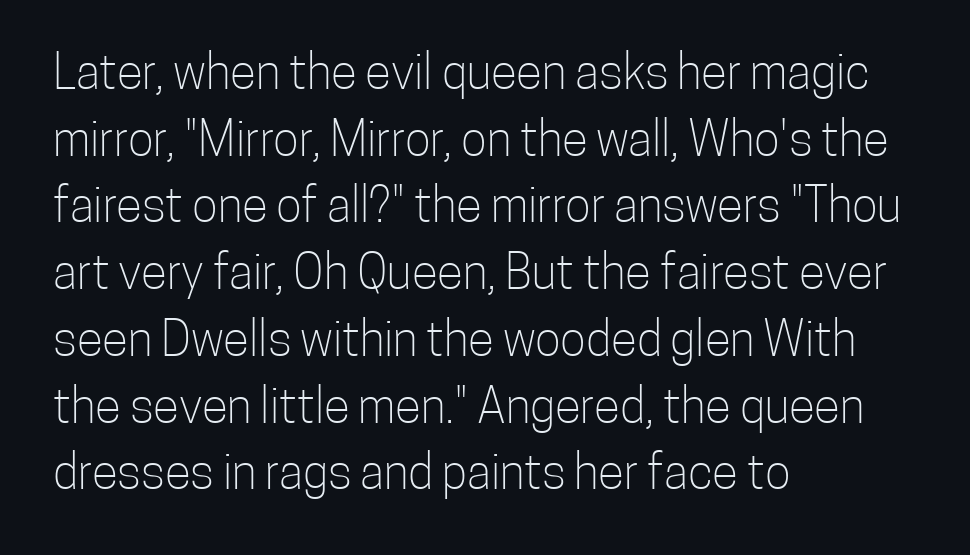
The image shows 48 px light, condensed sans-serif type, upright; set left-aligned, normal line spacing (1.39x), normal letter spacing, not underlined; low stroke contrast and a medium x-height.
